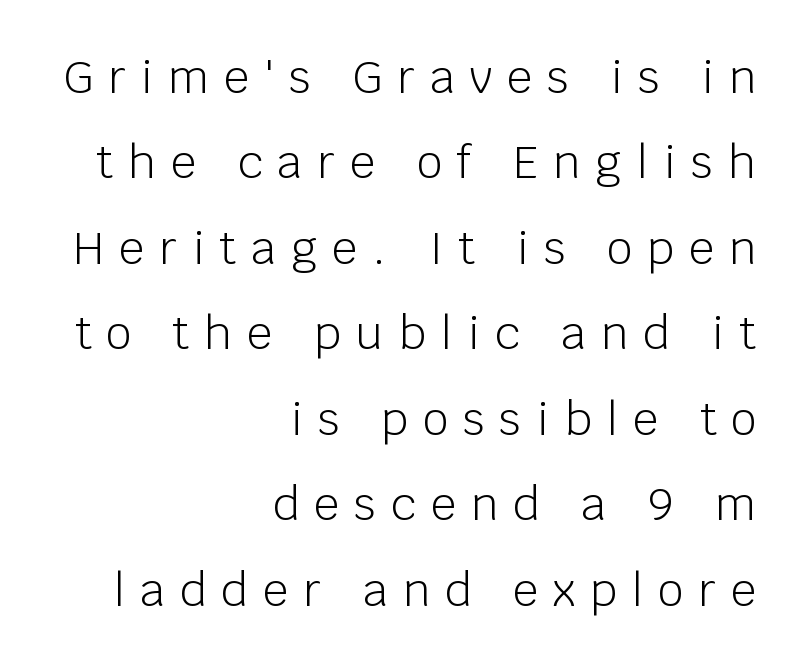
Q: Is the text bold? A: No.
Q: Is the text italic (slanted)? A: No, it is upright.
Q: Is the typeface a serif or a sans-serif typeface? A: Sans-serif.
Q: Is the text underlined? A: No.
Q: How is the paragraph aligned? A: Right-aligned.
Q: Is the spacing between letters normal or unusually wide? A: Unusually wide.
Q: Is the spacing between lines tight, normal or loose? A: Loose.
Q: Width (condensed, normal, or wide)? A: Normal.
Q: Stroke contrast? A: Low.
Q: x-height? A: Large.
Q: Monospaced? A: No.
